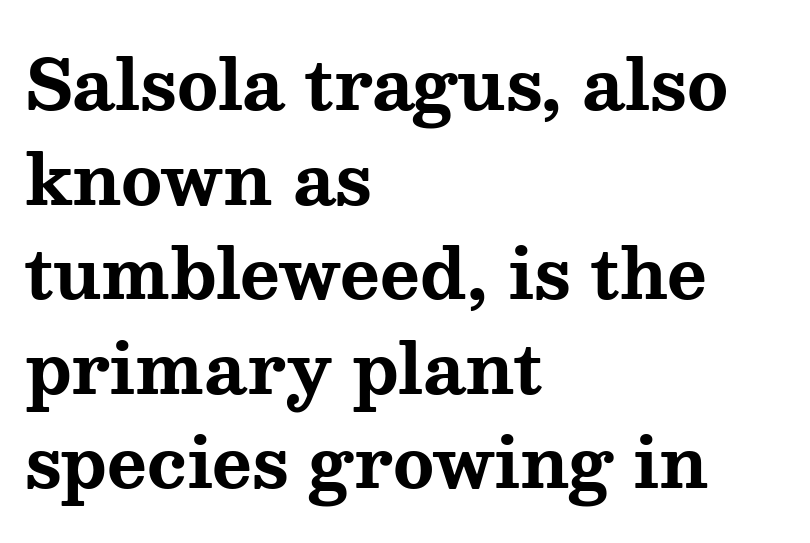
I'd call this a serif setting — the letters wear small feet. The passage shown is typed in a proportional face where columns would drift. Layout note: lines flush left. You can tell it's not italic because the verticals are truly vertical. Heft: maximum for text — a bold. Check under the words: just untouched page.
